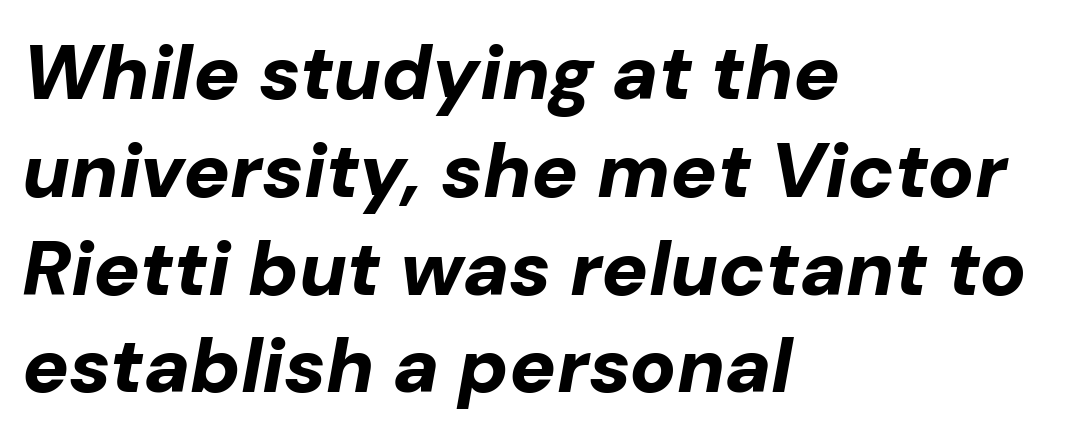
Normally led — the rows are evenly, conventionally spaced. A bare baseline throughout the passage. Proportional: the letters do not fall into vertical columns. The passage shown leans; its letterforms are oblique.
